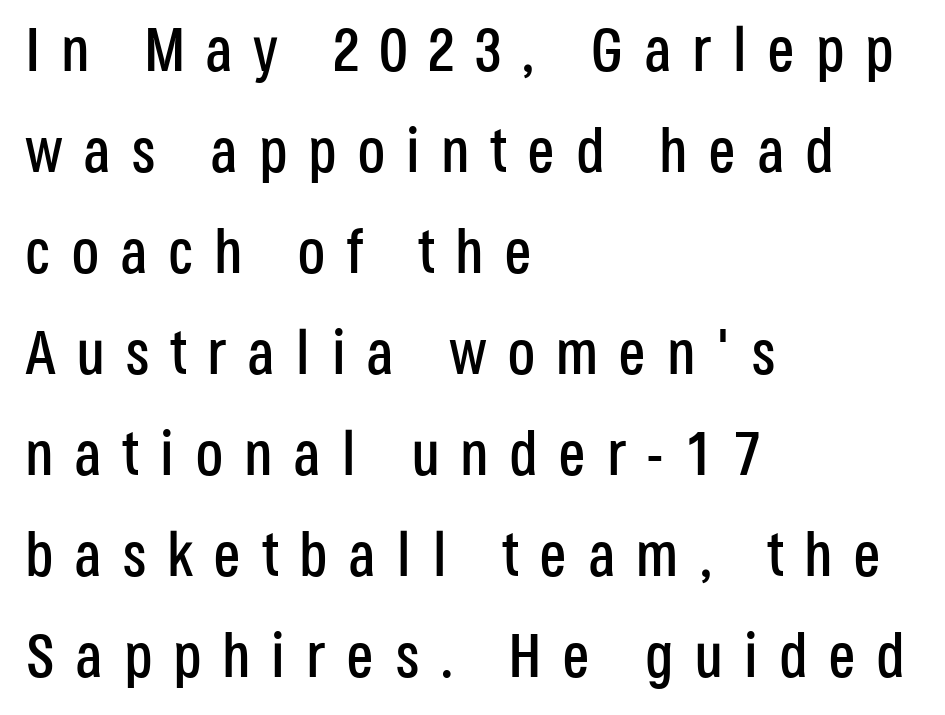
Here the designer chose a conventional face with non-uniform glyph widths. Letter spacing: wide. Descenders hang freely into open space. Italic: no, the glyphs are upright roman. One glance says typical: line gaps are just what's usual.
